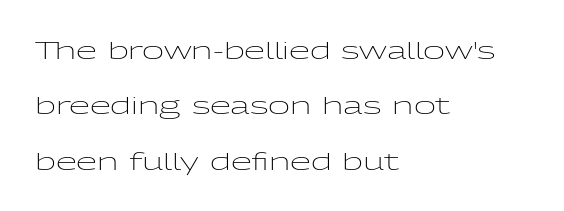
{"italic": "no", "bold": "no", "underline": "no", "align": "left", "line_spacing": "loose", "line_spacing_ratio": 2.31, "letter_spacing": "normal", "letter_spacing_em": 0.0, "glyph_px": 24}
